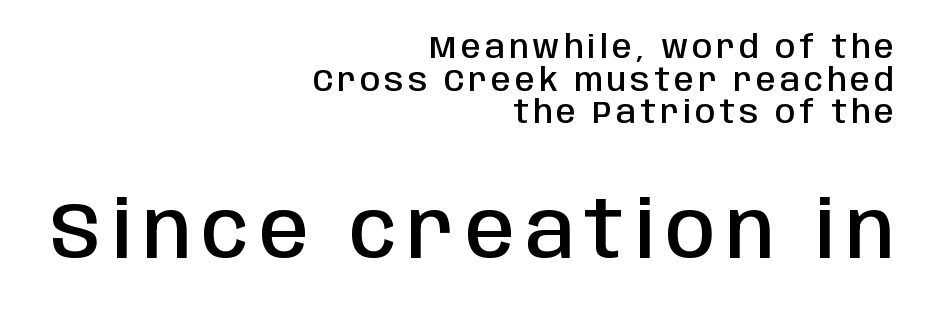
Q: Is the text bold? A: Semi-bold.
Q: Is the text italic (slanted)? A: No, it is upright.
Q: Is the typeface a serif or a sans-serif typeface? A: Sans-serif.
Q: Is the text underlined? A: No.
Q: How is the paragraph aligned? A: Right-aligned.
Q: Is the spacing between lines tight, normal or loose? A: Tight.
Q: Which block of text is set in a larger size, the first (top) or the second (bottom)? A: The second (bottom) one.
Q: Width (condensed, normal, or wide)? A: Condensed.
Q: Stroke contrast? A: Low.
Q: x-height? A: Large.
Q: Monospaced? A: No.
